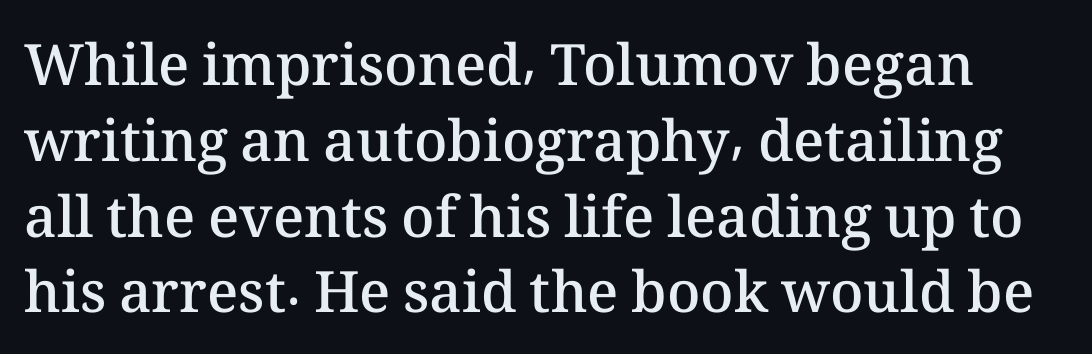
The image shows 57 px semibold type, upright; set normal line spacing (1.33x), normal letter spacing, not underlined; medium stroke contrast and a medium x-height.
